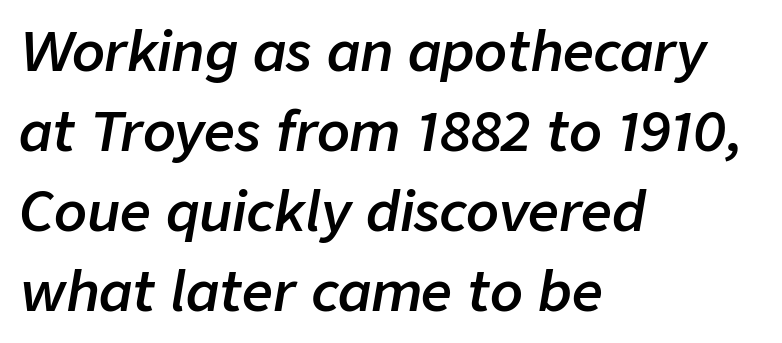
{"italic": "yes", "lean": "right", "slant_degrees": 9, "bold": "semi", "weight": "semibold", "width": "normal", "stroke_contrast": "low", "x_height": "medium", "monospaced": "no", "underline": "no", "align": "left", "line_spacing": "normal", "line_spacing_ratio": 1.48, "letter_spacing": "normal", "letter_spacing_em": 0.0, "glyph_px": 54}
